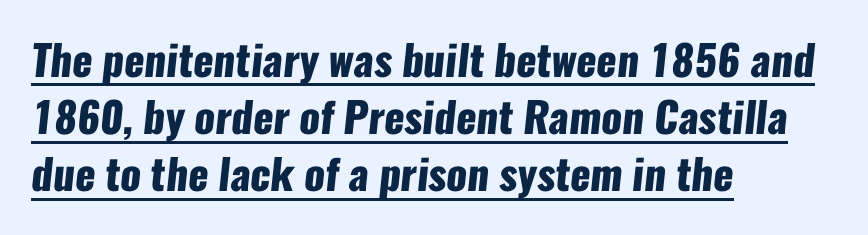
Evenly set lines give the paragraph a standard silhouette. A full-strength bold gives these letters their thick strokes. A typesetter would call this proportional, since set widths differ per character. The line texture is even and compact thanks to regular tracking.
